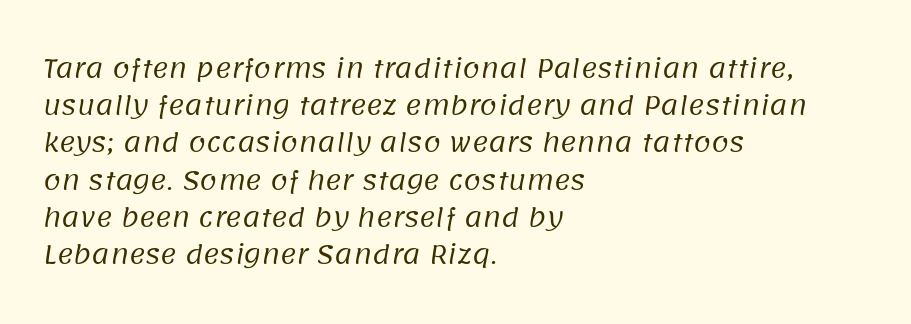
Lines of text with bare space underneath. Reading down the column, the eye jumps a familiar distance to each next line. Weight: not bold — regular or lighter. You could call the tracking neutral — neither tight nor loose. This sample is left-justified, so line endings fall wherever the words run out.
